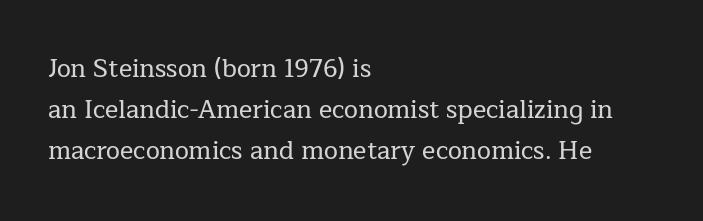
{"italic": "no", "underline": "no", "align": "left", "line_spacing": "normal", "line_spacing_ratio": 1.65, "letter_spacing": "normal", "letter_spacing_em": 0.0, "glyph_px": 25}
